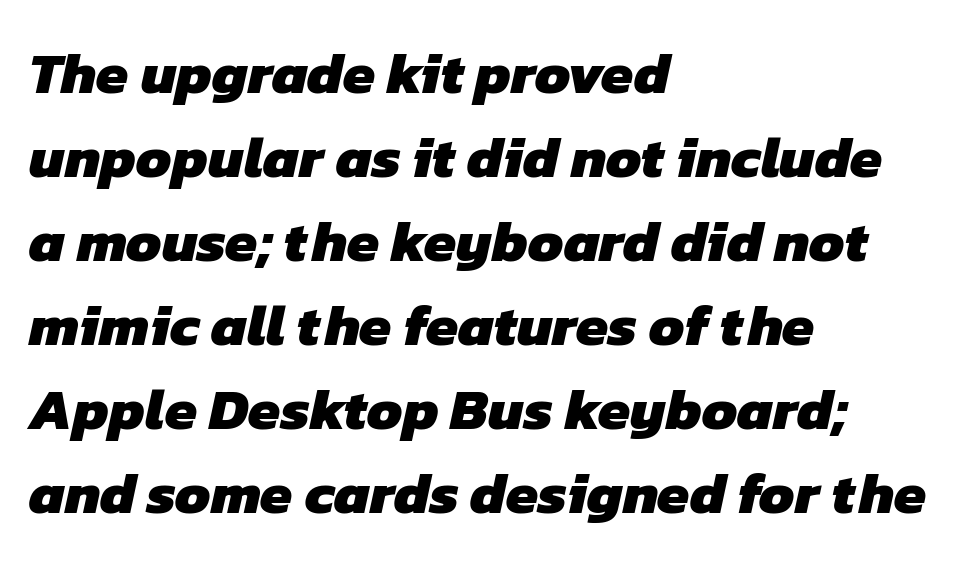
Q: Is the text bold? A: Yes.
Q: Is the typeface a serif or a sans-serif typeface? A: Sans-serif.
Q: Is the text underlined? A: No.
Q: How is the paragraph aligned? A: Left-aligned.
Q: Is the spacing between letters normal or unusually wide? A: Normal.
Q: Is the spacing between lines tight, normal or loose? A: Normal.
Q: Width (condensed, normal, or wide)? A: Normal.
Q: Stroke contrast? A: Low.
Q: x-height? A: Medium.
Q: Monospaced? A: No.
